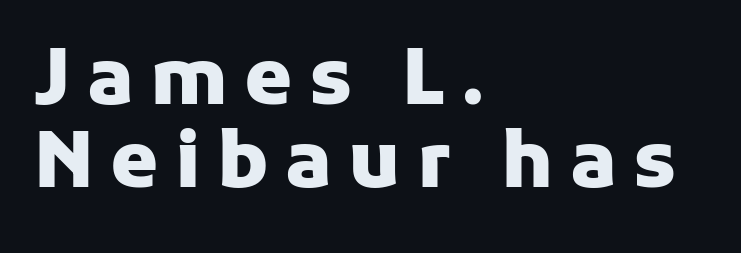
How heavy is the stroke? Heavy — this is a bold. Line spacing here is tight. Horizontal alignment here is leftward, the default for most running prose. A typesetter would mark this as roman, not italic. Letter spacing: wide. Unmarked baselines from the first word to the last.
